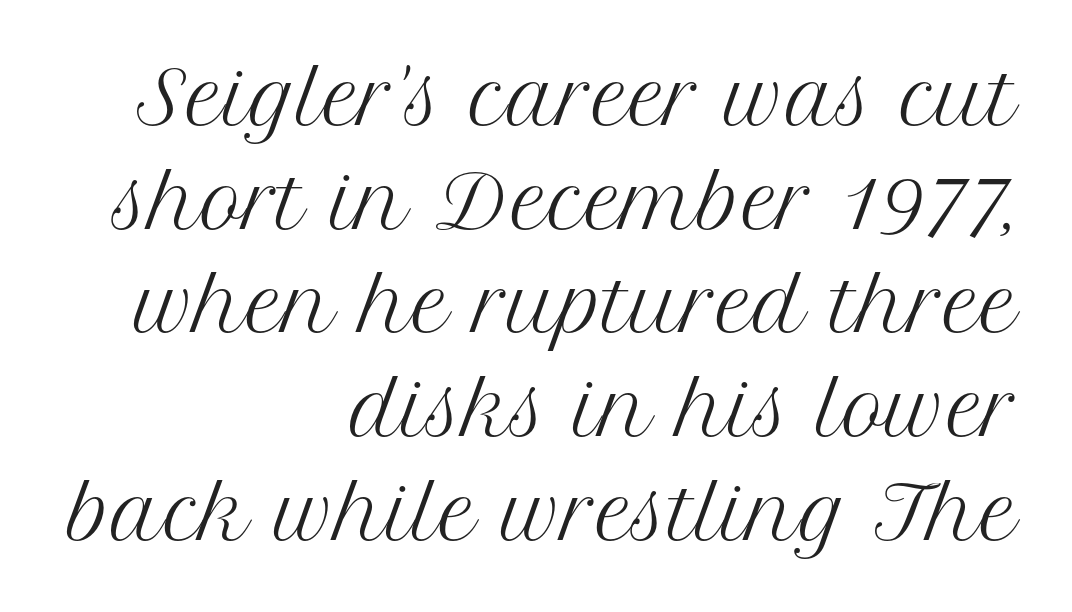
{"serif": "yes", "bold": "no", "weight": "regular", "width": "normal", "stroke_contrast": "medium", "x_height": "medium", "monospaced": "no", "underline": "no", "align": "right", "line_spacing": "normal", "line_spacing_ratio": 1.44, "letter_spacing": "normal", "letter_spacing_em": 0.0, "glyph_px": 72}
